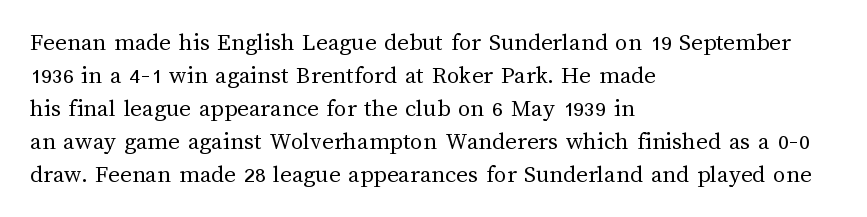
The image shows 25 px text type, upright; set left-aligned, normal line spacing (1.32x), normal letter spacing, not underlined.
